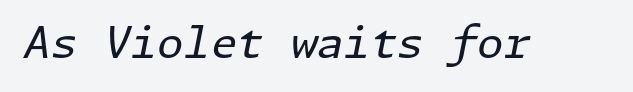
The image shows 43 px regular-weight type, italic (leaning right); set normal letter spacing, not underlined; low stroke contrast and a medium x-height.
